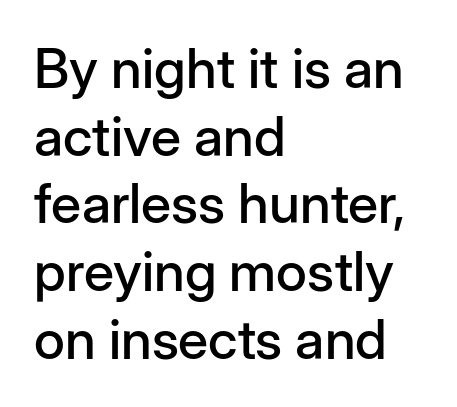
{"serif": "no", "italic": "no", "width": "normal", "stroke_contrast": "low", "x_height": "medium", "monospaced": "no", "underline": "no", "align": "left", "line_spacing_ratio": 1.23, "letter_spacing": "normal", "letter_spacing_em": 0.0, "glyph_px": 55}
